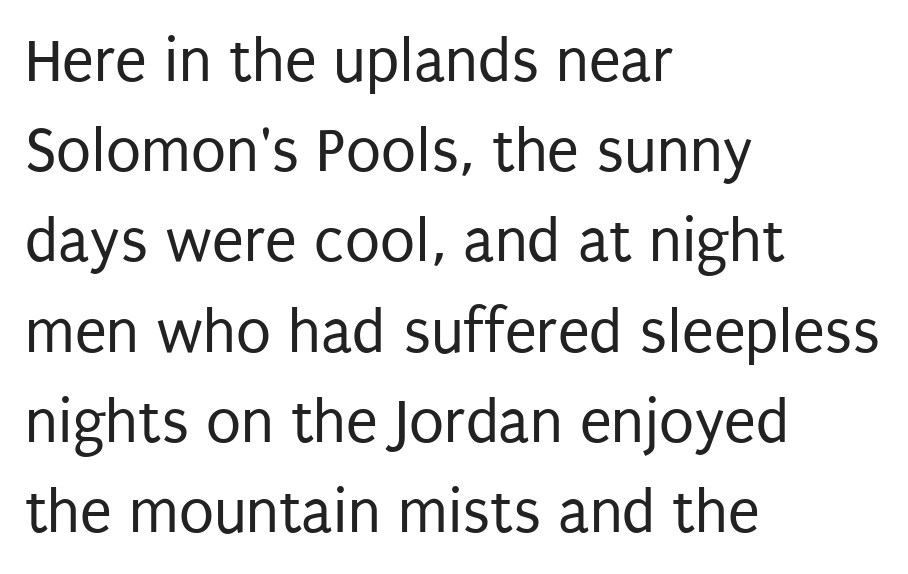
The image shows 64 px regular-weight, condensed sans-serif type, upright; set left-aligned, normal line spacing (1.41x), normal letter spacing, not underlined; low stroke contrast and a large x-height.
